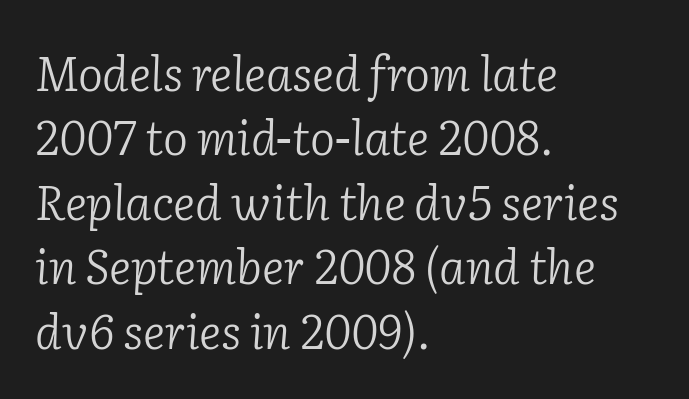
Q: Is the text bold? A: No.
Q: Is the text italic (slanted)? A: Yes, it leans right by about 2 degrees.
Q: Is the typeface a serif or a sans-serif typeface? A: Serif.
Q: Is the text underlined? A: No.
Q: How is the paragraph aligned? A: Left-aligned.
Q: Is the spacing between letters normal or unusually wide? A: Normal.
Q: Is the spacing between lines tight, normal or loose? A: Normal.
Q: Width (condensed, normal, or wide)? A: Normal.
Q: Stroke contrast? A: Low.
Q: x-height? A: Medium.
Q: Monospaced? A: No.
